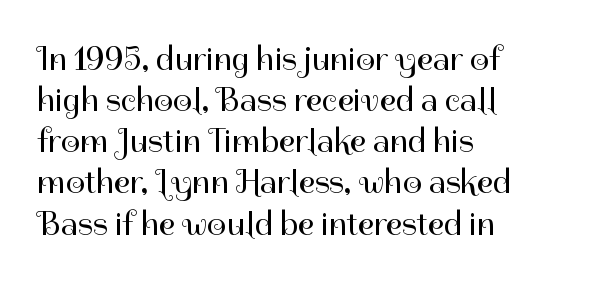
The image shows 34 px regular-weight sans-serif type, upright; set left-aligned, line spacing 1.21x, normal letter spacing, not underlined; high stroke contrast and a medium x-height.
